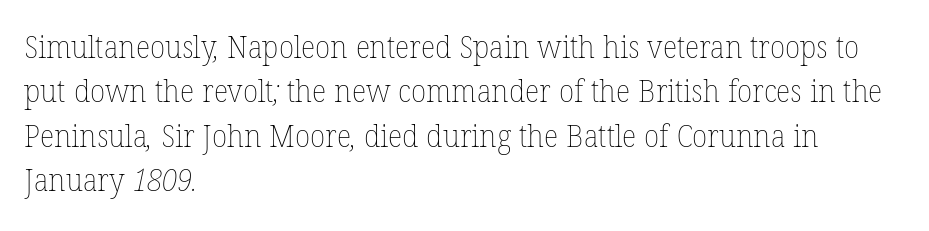
Q: Is the text bold? A: No.
Q: Is the text underlined? A: No.
Q: How is the paragraph aligned? A: Left-aligned.
Q: Is the spacing between letters normal or unusually wide? A: Normal.
Q: Is the spacing between lines tight, normal or loose? A: Normal.
Q: Width (condensed, normal, or wide)? A: Normal.
Q: Stroke contrast? A: Low.
Q: x-height? A: Medium.
Q: Monospaced? A: No.
